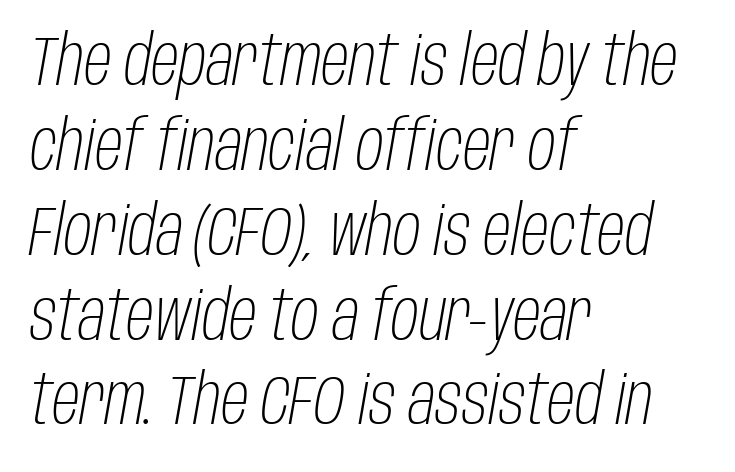
Q: Is the text bold? A: No.
Q: Is the text italic (slanted)? A: Yes, it leans right by about 10 degrees.
Q: Is the text underlined? A: No.
Q: How is the paragraph aligned? A: Left-aligned.
Q: Is the spacing between letters normal or unusually wide? A: Normal.
Q: Width (condensed, normal, or wide)? A: Condensed.
Q: Stroke contrast? A: Low.
Q: x-height? A: Large.
Q: Monospaced? A: No.
